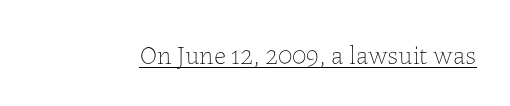
The image shows 26 px text type, upright; set normal letter spacing, underlined.
